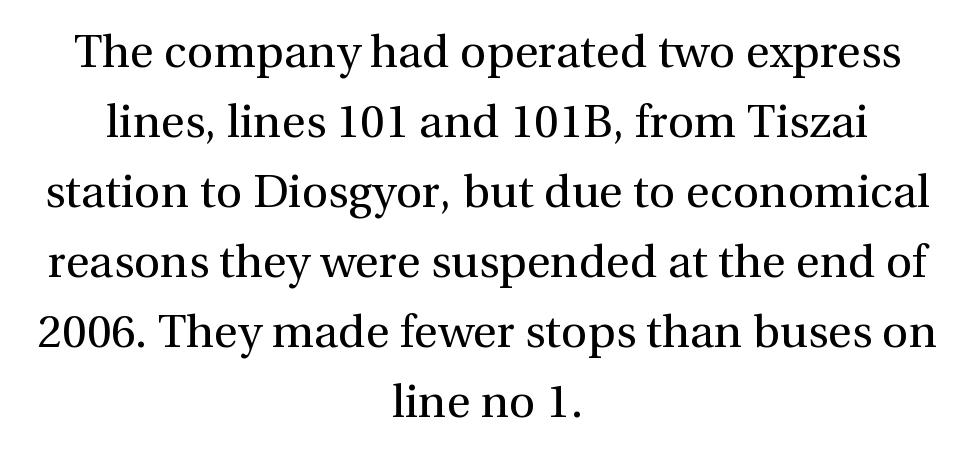
The image shows 46 px regular-weight serif type, upright; set centered, normal line spacing (1.52x), normal letter spacing, not underlined; a medium x-height.
